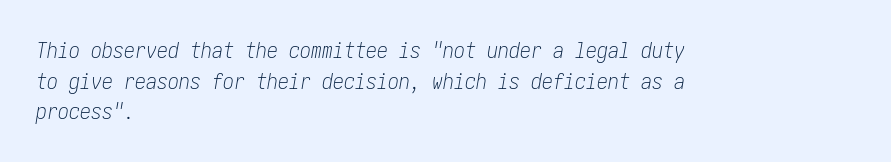
{"italic": "yes", "lean": "right", "slant_degrees": 10, "bold": "no", "underline": "no", "align": "left", "line_spacing": "normal", "line_spacing_ratio": 1.39, "letter_spacing": "normal", "letter_spacing_em": 0.0, "glyph_px": 22}
